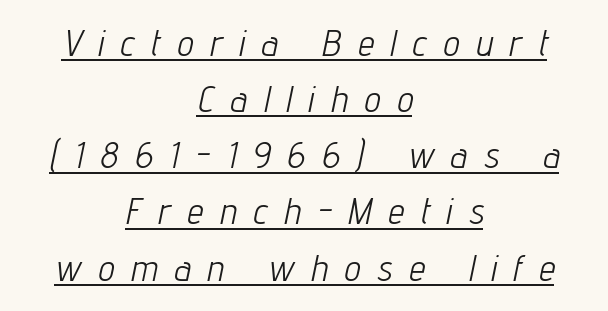
Q: Is the text bold? A: No.
Q: Is the text italic (slanted)? A: Yes, it leans right by about 12 degrees.
Q: Is the text underlined? A: Yes.
Q: How is the paragraph aligned? A: Centered.
Q: Is the spacing between letters normal or unusually wide? A: Unusually wide.
Q: Is the spacing between lines tight, normal or loose? A: Normal.
Q: Width (condensed, normal, or wide)? A: Condensed.
Q: Stroke contrast? A: Low.
Q: x-height? A: Medium.
Q: Monospaced? A: No.
